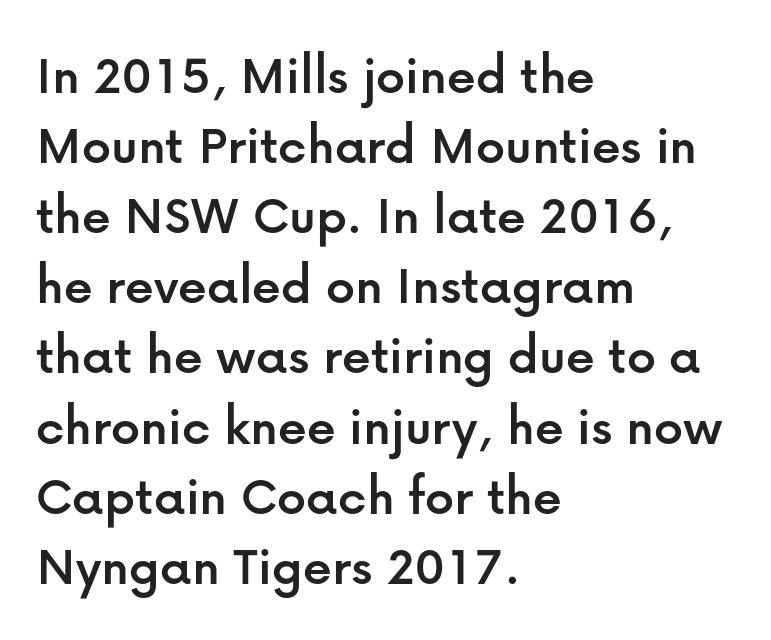
Q: Is the text italic (slanted)? A: No, it is upright.
Q: Is the typeface a serif or a sans-serif typeface? A: Sans-serif.
Q: Is the text underlined? A: No.
Q: How is the paragraph aligned? A: Left-aligned.
Q: Is the spacing between letters normal or unusually wide? A: Normal.
Q: Width (condensed, normal, or wide)? A: Normal.
Q: Stroke contrast? A: Low.
Q: x-height? A: Medium.
Q: Monospaced? A: No.
